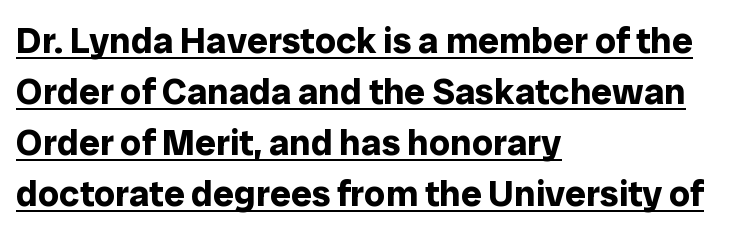
Horizontally, the lines are justified to the leading edge only. Underline: present. The strokes are fattened all the way to bold. Spacing verdict: proportional, widths tailored to each character. Evenly set lines give the paragraph a standard silhouette.
